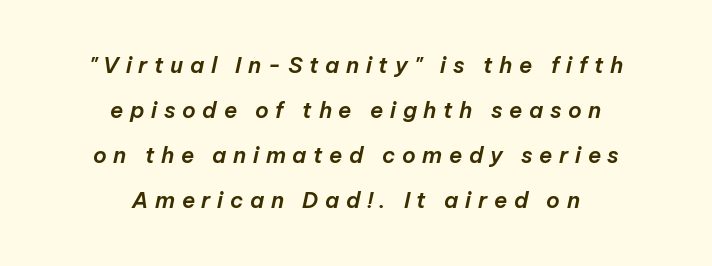
{"italic": "yes", "lean": "right", "slant_degrees": 12, "underline": "no", "align": "center", "line_spacing": "loose", "line_spacing_ratio": 2.05, "letter_spacing": "wide", "letter_spacing_em": 0.3, "glyph_px": 22}
